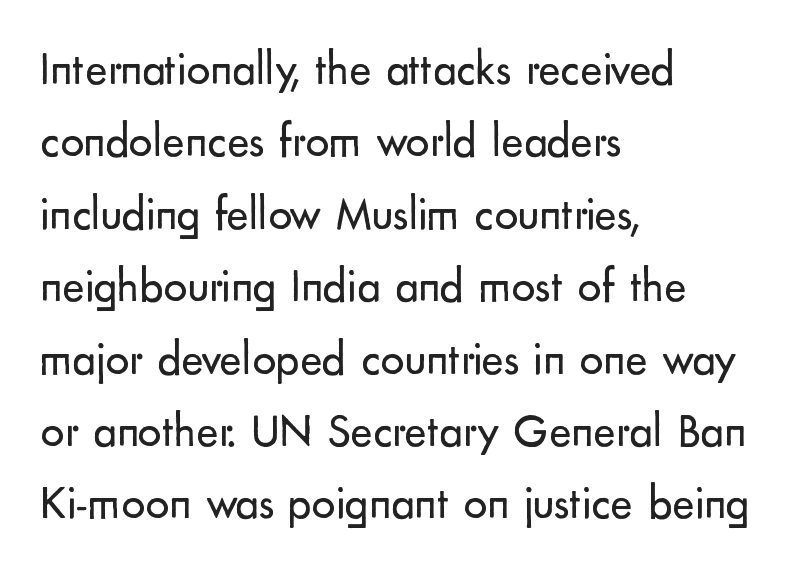
{"serif": "no", "italic": "no", "bold": "no", "weight": "regular", "width": "normal", "stroke_contrast": "low", "x_height": "small", "monospaced": "no", "underline": "no", "align": "left", "line_spacing": "normal", "line_spacing_ratio": 1.54, "letter_spacing": "normal", "letter_spacing_em": 0.0, "glyph_px": 47}
